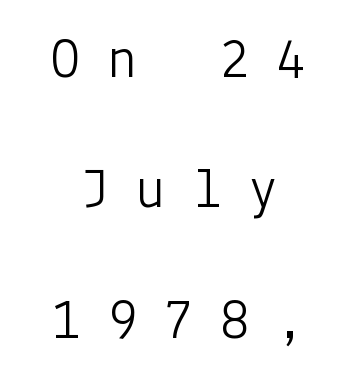
The image shows 58 px light sans-serif type, upright; set centered, loose line spacing (2.25x), unusually wide letter spacing (+0.47 em), not underlined; low stroke contrast and a medium x-height.
